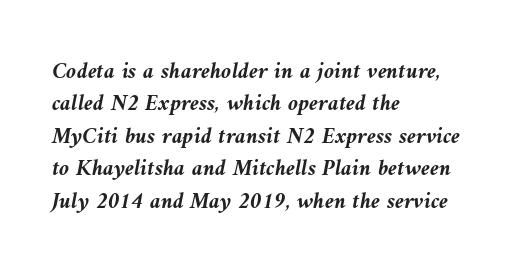
{"italic": "yes", "lean": "left", "slant_degrees": 10, "bold": "yes", "underline": "no", "align": "left", "line_spacing": "normal", "line_spacing_ratio": 1.41, "letter_spacing": "normal", "letter_spacing_em": 0.0, "glyph_px": 23}
